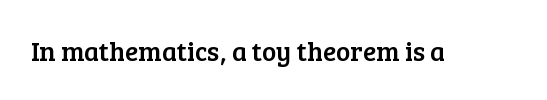
{"italic": "no", "underline": "no", "letter_spacing": "normal", "letter_spacing_em": 0.0, "glyph_px": 27}
